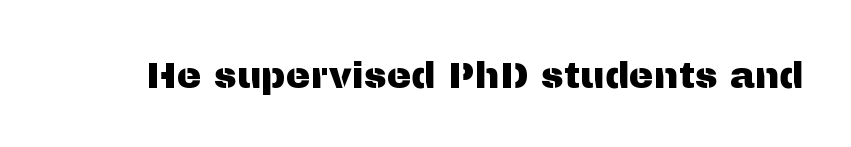
{"serif": "no", "italic": "no", "width": "normal", "stroke_contrast": "medium", "x_height": "medium", "monospaced": "no", "underline": "no", "letter_spacing": "normal", "letter_spacing_em": 0.0, "glyph_px": 37}
